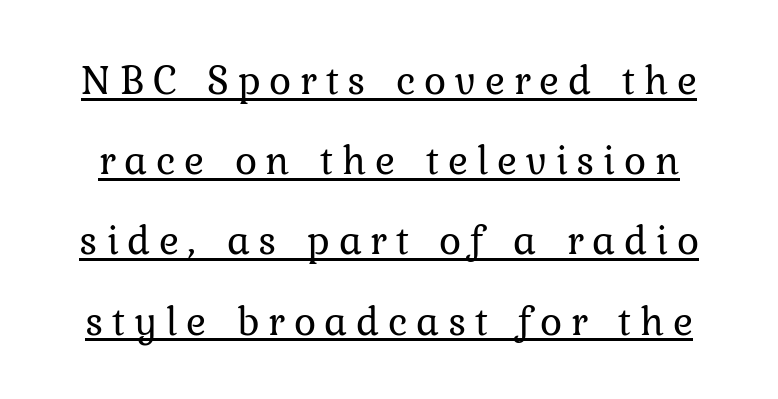
Q: Is the text bold? A: No.
Q: Is the text italic (slanted)? A: No, it is upright.
Q: Is the text underlined? A: Yes.
Q: Is the spacing between letters normal or unusually wide? A: Unusually wide.
Q: Is the spacing between lines tight, normal or loose? A: Loose.
Q: Width (condensed, normal, or wide)? A: Normal.
Q: Stroke contrast? A: Low.
Q: x-height? A: Medium.
Q: Monospaced? A: No.
